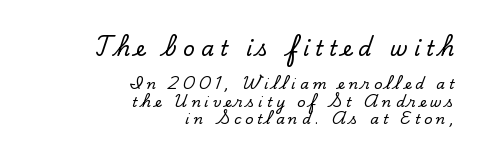
The image shows 21 px text type; set right-aligned, normal line spacing (1.25x), unusually wide letter spacing (+0.28 em), not underlined; the first (top) block is 1.5x larger.
